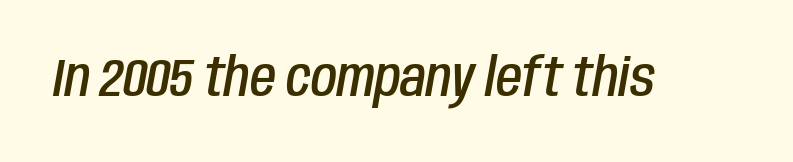
The image shows 53 px semibold, condensed type, italic (leaning right); set normal letter spacing, not underlined; low stroke contrast and a large x-height.
